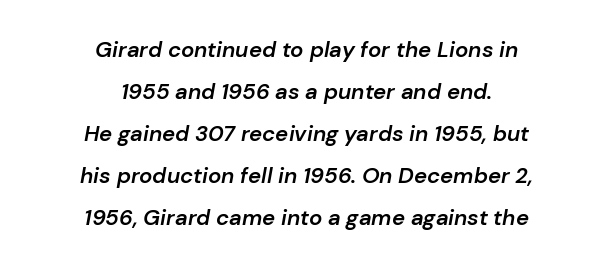
{"italic": "yes", "lean": "right", "slant_degrees": 10, "bold": "semi", "underline": "no", "align": "center", "line_spacing": "loose", "line_spacing_ratio": 1.91, "letter_spacing": "normal", "letter_spacing_em": 0.0, "glyph_px": 22}
